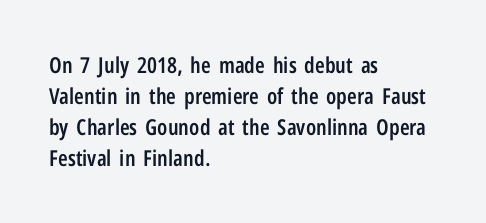
The image shows 22 px text type, upright; set left-aligned, normal line spacing (1.41x), normal letter spacing, not underlined.
